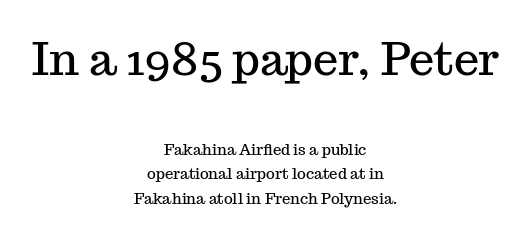
Q: Is the text italic (slanted)? A: No, it is upright.
Q: Is the typeface a serif or a sans-serif typeface? A: Serif.
Q: Is the text underlined? A: No.
Q: How is the paragraph aligned? A: Centered.
Q: Is the spacing between letters normal or unusually wide? A: Normal.
Q: Is the spacing between lines tight, normal or loose? A: Normal.
Q: Which block of text is set in a larger size, the first (top) or the second (bottom)? A: The first (top) one.
Q: Width (condensed, normal, or wide)? A: Normal.
Q: Stroke contrast? A: Medium.
Q: x-height? A: Medium.
Q: Monospaced? A: No.
